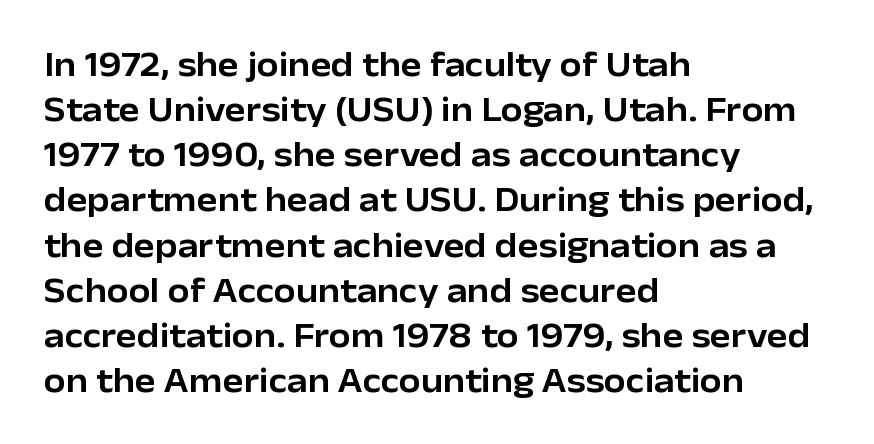
{"serif": "no", "italic": "no", "width": "normal", "stroke_contrast": "low", "x_height": "medium", "monospaced": "no", "underline": "no", "align": "left", "line_spacing": "normal", "line_spacing_ratio": 1.29, "letter_spacing": "normal", "letter_spacing_em": 0.0, "glyph_px": 35}
